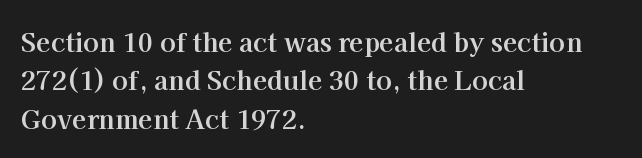
{"italic": "no", "bold": "yes", "underline": "no", "align": "left", "line_spacing": "normal", "line_spacing_ratio": 1.48, "letter_spacing": "normal", "letter_spacing_em": 0.0, "glyph_px": 26}
